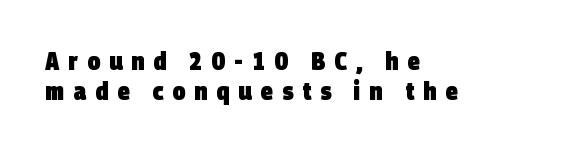
{"bold": "yes", "underline": "no", "align": "left", "line_spacing_ratio": 1.2, "letter_spacing": "wide", "letter_spacing_em": 0.36, "glyph_px": 25}
